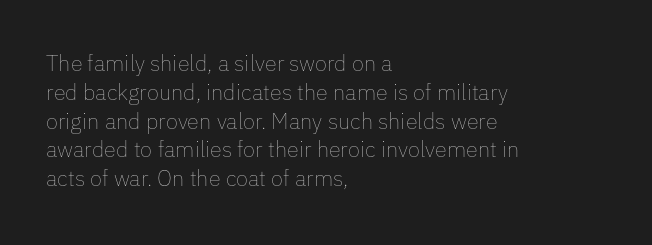
Q: Is the text bold? A: No.
Q: Is the text italic (slanted)? A: No, it is upright.
Q: Is the text underlined? A: No.
Q: How is the paragraph aligned? A: Left-aligned.
Q: Is the spacing between letters normal or unusually wide? A: Normal.
Q: Is the spacing between lines tight, normal or loose? A: Normal.
